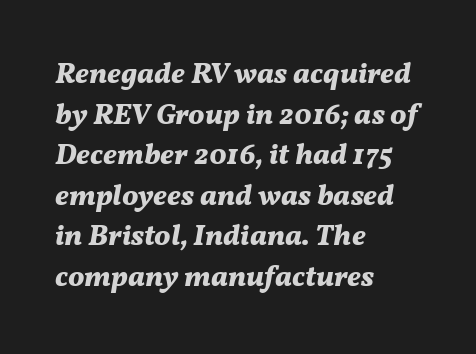
Does the lettering tilt? It does — this is italic. These lines are rendered in a variable-pitch font. The rendering uses a moderate line-height, typical for paragraphs. Look at the stroke-to-counter ratio: heavy, a bold. The typesetter chose a ragged-right arrangement here. Caption: standard tracking, unaltered.
